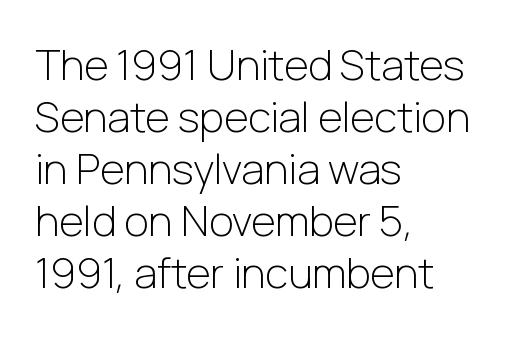
{"serif": "no", "italic": "no", "bold": "no", "weight": "light", "width": "normal", "stroke_contrast": "low", "x_height": "medium", "monospaced": "no", "underline": "no", "align": "left", "line_spacing_ratio": 1.24, "letter_spacing": "normal", "letter_spacing_em": 0.0, "glyph_px": 42}
